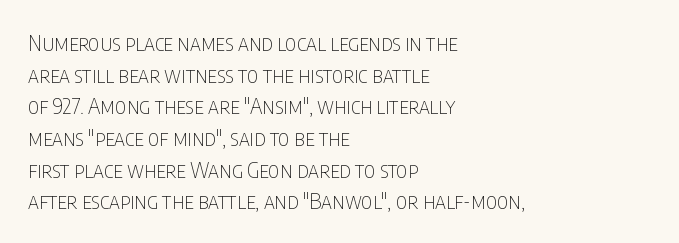
Ordinary non-slanted type is in use. Whoever set this chose a conventional vertical rhythm. Nothing unusual about the tracking: characters are spaced as the font intends. Every row of glyphs begins at an identical x-position on the left.
